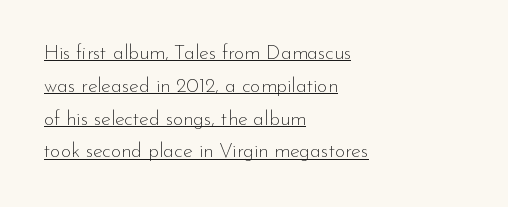
The image shows 20 px text type, upright; set left-aligned, normal line spacing (1.64x), normal letter spacing, underlined.
